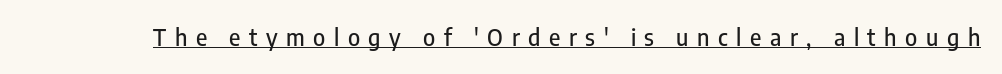
The image shows 23 px text type, upright; set unusually wide letter spacing (+0.37 em), underlined.
